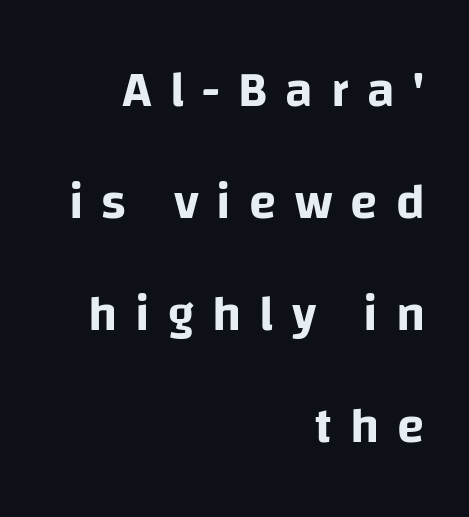
The image shows 50 px sans-serif type, upright; set right-aligned, loose line spacing (2.24x), unusually wide letter spacing (+0.36 em), not underlined; low stroke contrast and a large x-height.
